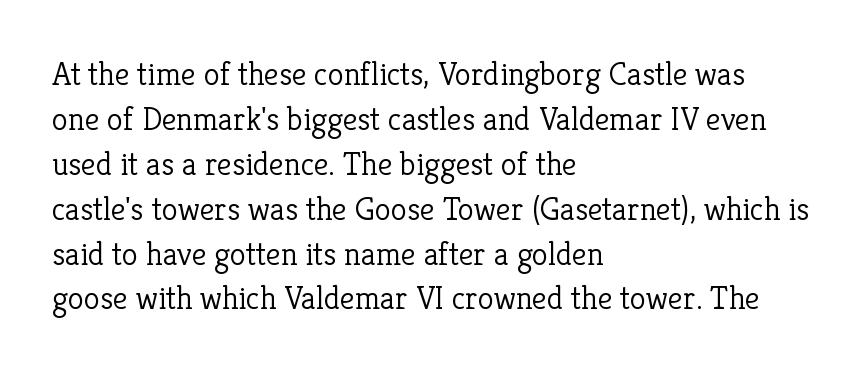
The image shows 33 px light serif type, upright; set left-aligned, normal line spacing (1.36x), normal letter spacing, not underlined; low stroke contrast and a medium x-height.
